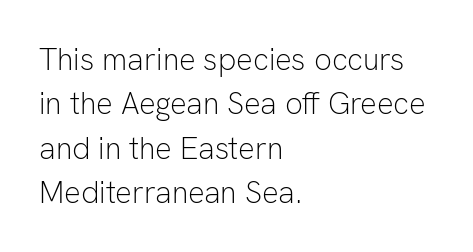
The image shows 31 px light sans-serif type, upright; set left-aligned, normal line spacing (1.43x), normal letter spacing, not underlined; low stroke contrast and a medium x-height.
